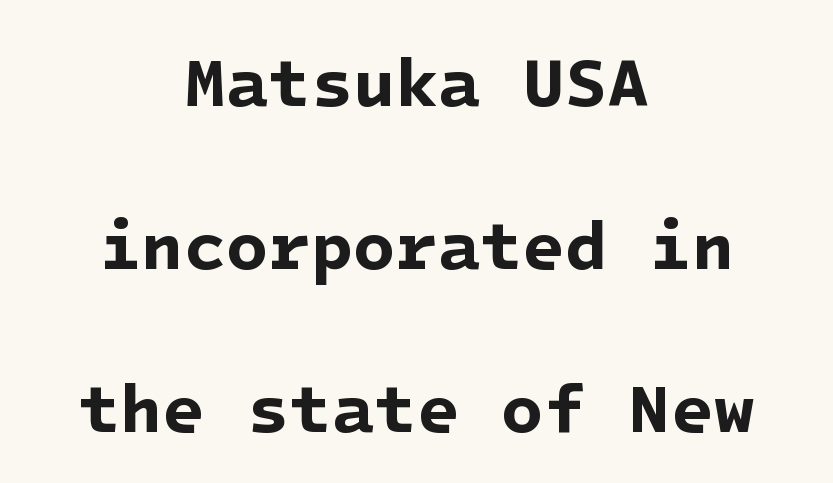
Short note: letters normally spaced. Widely set lines give the paragraph a tall, airy silhouette. Layout note: lines centered. Clear beneath every line of the passage. To sum up the face: it is a sans, with no serifs. These words are printed bold, with thick strokes throughout.
